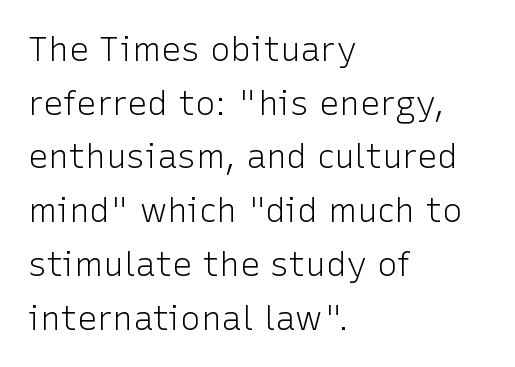
Q: Is the text bold? A: No.
Q: Is the text italic (slanted)? A: No, it is upright.
Q: Is the typeface a serif or a sans-serif typeface? A: Sans-serif.
Q: Is the text underlined? A: No.
Q: How is the paragraph aligned? A: Left-aligned.
Q: Is the spacing between letters normal or unusually wide? A: Normal.
Q: Is the spacing between lines tight, normal or loose? A: Normal.
Q: Width (condensed, normal, or wide)? A: Normal.
Q: Stroke contrast? A: Low.
Q: x-height? A: Medium.
Q: Monospaced? A: No.
